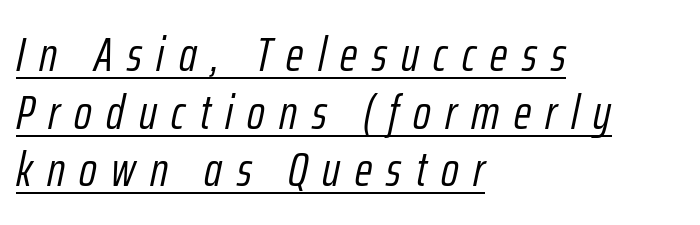
Q: Is the text bold? A: No.
Q: Is the text italic (slanted)? A: Yes, it leans right by about 12 degrees.
Q: Is the text underlined? A: Yes.
Q: How is the paragraph aligned? A: Left-aligned.
Q: Is the spacing between letters normal or unusually wide? A: Unusually wide.
Q: Width (condensed, normal, or wide)? A: Condensed.
Q: Stroke contrast? A: Low.
Q: x-height? A: Medium.
Q: Monospaced? A: No.
